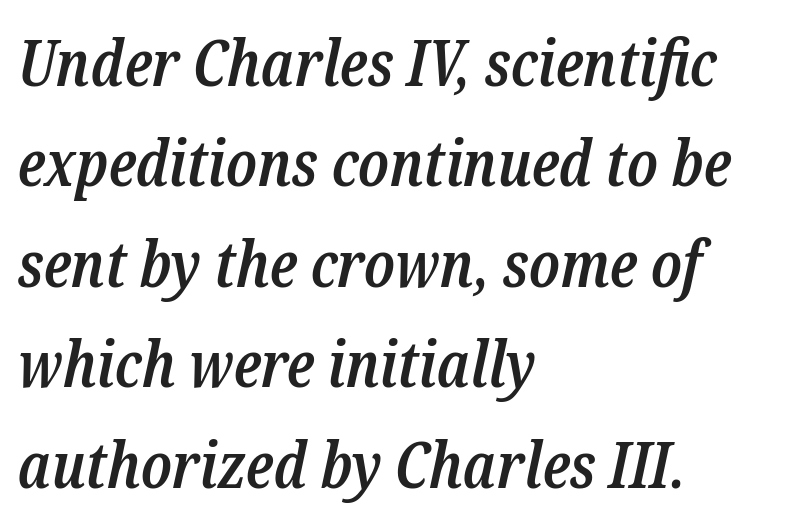
The vertical gap from one line to the next is medium. Note: serifs present on the glyphs. Caption: standard tracking, unaltered. Emphasis by weight is partial: semibold.
